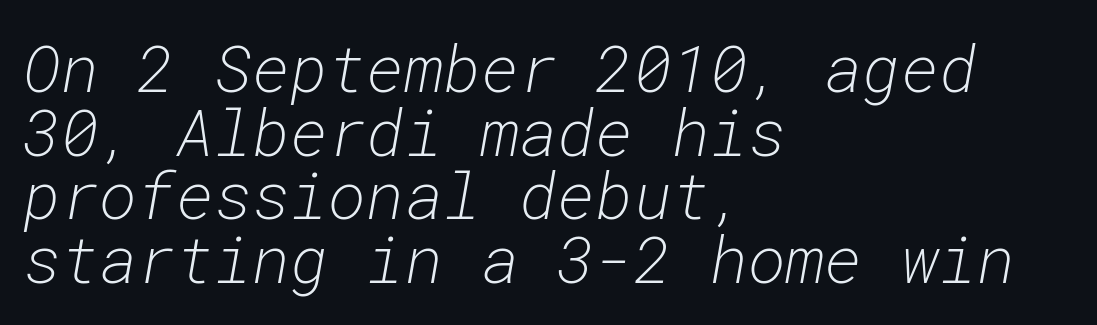
A quiet, ordinary-to-light weight characterises the typeface. Students, note that the glyphs here touch the page at normal intervals. Characters are canted at an angle relative to the baseline's perpendicular. Which margin do the lines hug? The left one — the right edge is uneven. Does the leading feel generous? Not at all — it's pinched. Quick note: underline off.
